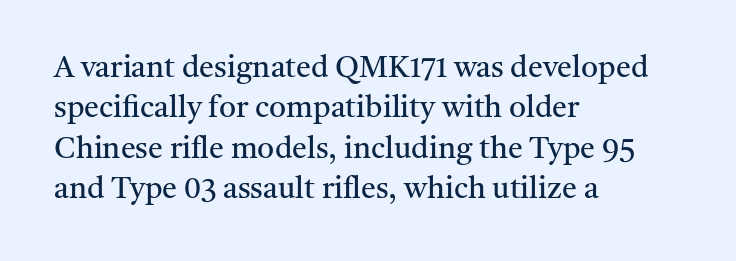
Default kerning and tracking; the words read as compact shapes. This sample has the flowing, uneven cadence of proportional lettering. Heft: none added — not bold. The gap between lines stays unmarked. Serif or sans? Serif — the stroke terminals have little feet.
